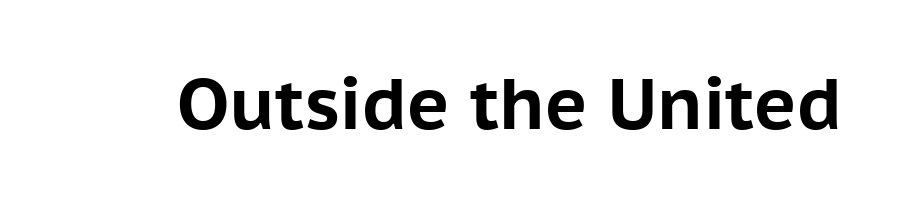
The image shows 72 px bold sans-serif type, upright; set normal letter spacing, not underlined; low stroke contrast and a medium x-height.
